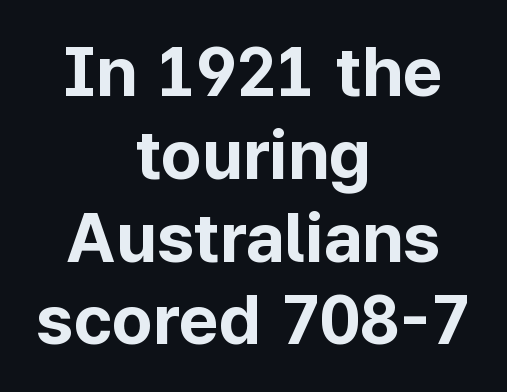
{"serif": "no", "italic": "no", "bold": "yes", "weight": "bold", "width": "normal", "stroke_contrast": "low", "x_height": "medium", "monospaced": "no", "underline": "no", "align": "center", "line_spacing_ratio": 1.2, "letter_spacing": "normal", "letter_spacing_em": 0.0, "glyph_px": 69}
